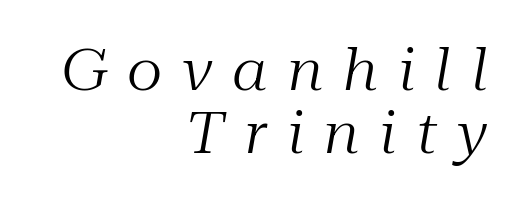
Q: Is the text bold? A: No.
Q: Is the text italic (slanted)? A: Yes, it leans right by about 10 degrees.
Q: Is the typeface a serif or a sans-serif typeface? A: Serif.
Q: Is the text underlined? A: No.
Q: How is the paragraph aligned? A: Right-aligned.
Q: Is the spacing between letters normal or unusually wide? A: Unusually wide.
Q: Is the spacing between lines tight, normal or loose? A: Tight.
Q: Width (condensed, normal, or wide)? A: Normal.
Q: Stroke contrast? A: Medium.
Q: x-height? A: Medium.
Q: Monospaced? A: No.
